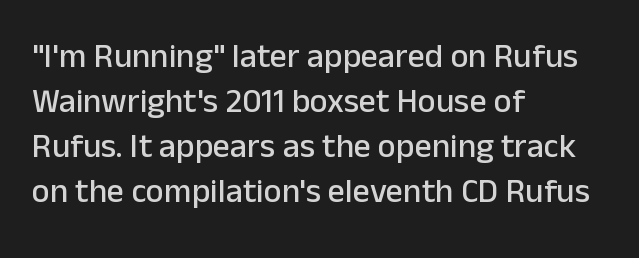
The image shows 34 px sans-serif type, upright; set left-aligned, normal line spacing (1.32x), normal letter spacing, not underlined; low stroke contrast and a medium x-height.
